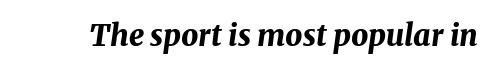
Q: Is the text bold? A: Yes.
Q: Is the text italic (slanted)? A: Yes, it leans right by about 8 degrees.
Q: Is the text underlined? A: No.
Q: Is the spacing between letters normal or unusually wide? A: Normal.
Q: Width (condensed, normal, or wide)? A: Normal.
Q: Stroke contrast? A: Medium.
Q: x-height? A: Medium.
Q: Monospaced? A: No.
